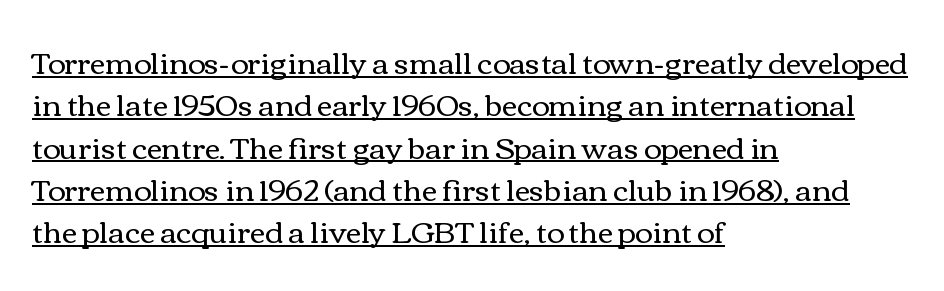
Here the designer chose a conventional face with non-uniform glyph widths. The line-height multiplier appears to be the usual default. Does the copy run flush right? No — it runs flush left. The rendering keeps characters at their native spacing. This is roman type, the default non-slanted kind.
